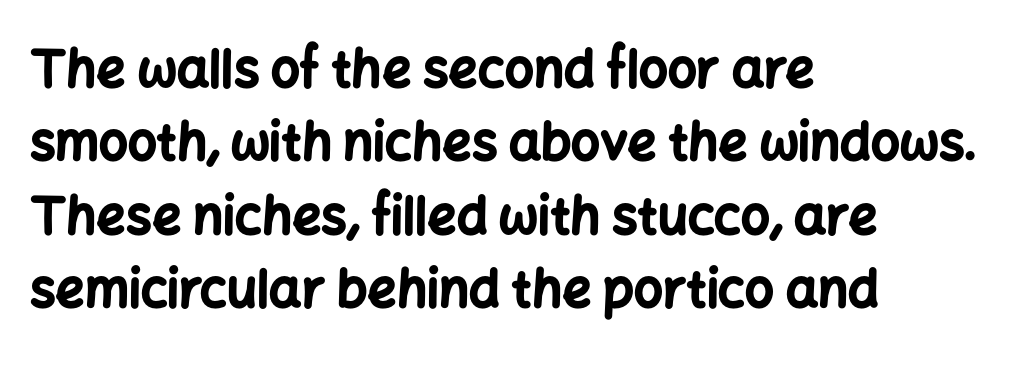
Q: Is the text bold? A: Yes.
Q: Is the text italic (slanted)? A: No, it is upright.
Q: Is the typeface a serif or a sans-serif typeface? A: Sans-serif.
Q: Is the text underlined? A: No.
Q: How is the paragraph aligned? A: Left-aligned.
Q: Is the spacing between letters normal or unusually wide? A: Normal.
Q: Is the spacing between lines tight, normal or loose? A: Normal.
Q: Width (condensed, normal, or wide)? A: Normal.
Q: Stroke contrast? A: Low.
Q: x-height? A: Medium.
Q: Monospaced? A: No.
